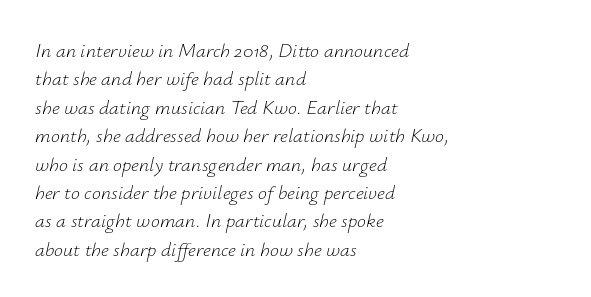
The image shows 20 px text type, italic (leaning right); set left-aligned, normal line spacing (1.42x), normal letter spacing, not underlined.
